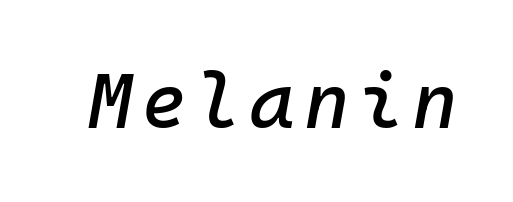
{"italic": "yes", "lean": "right", "slant_degrees": 10, "width": "normal", "stroke_contrast": "low", "x_height": "medium", "underline": "no", "glyph_px": 78}
